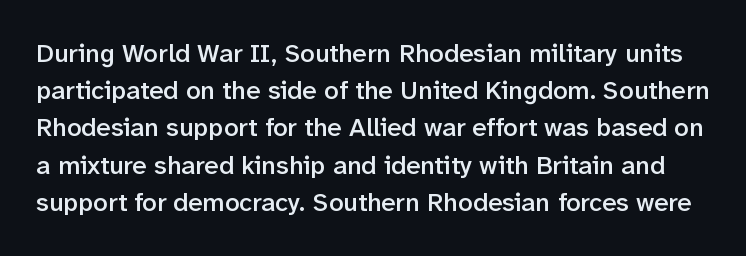
The image shows 26 px text type, upright; set normal line spacing (1.43x), normal letter spacing, not underlined.
